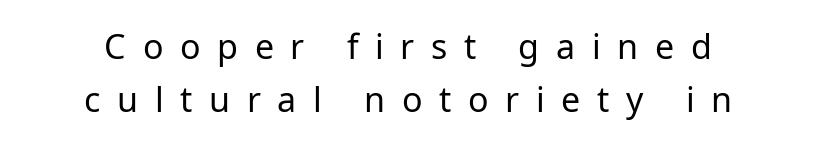
The image shows 34 px regular-weight sans-serif type, upright; set centered, normal line spacing (1.56x), unusually wide letter spacing (+0.49 em), not underlined; low stroke contrast and a medium x-height.
